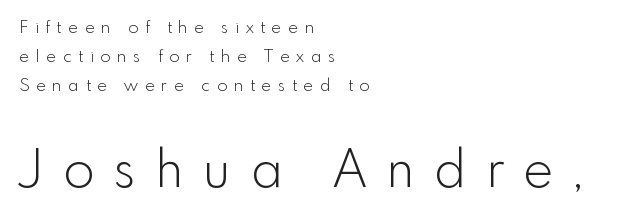
The image shows 51 px light sans-serif type, upright; set left-aligned, line spacing 1.71x, unusually wide letter spacing (+0.39 em), not underlined; the second (bottom) block is 3.0x larger; a small x-height.
